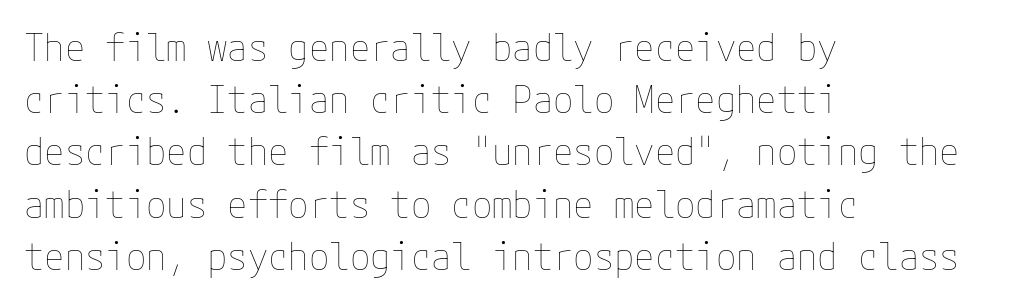
{"italic": "no", "bold": "no", "weight": "thin", "width": "normal", "stroke_contrast": "low", "x_height": "medium", "underline": "no", "align": "left", "line_spacing": "normal", "line_spacing_ratio": 1.41, "letter_spacing": "normal", "letter_spacing_em": 0.0, "glyph_px": 37}
